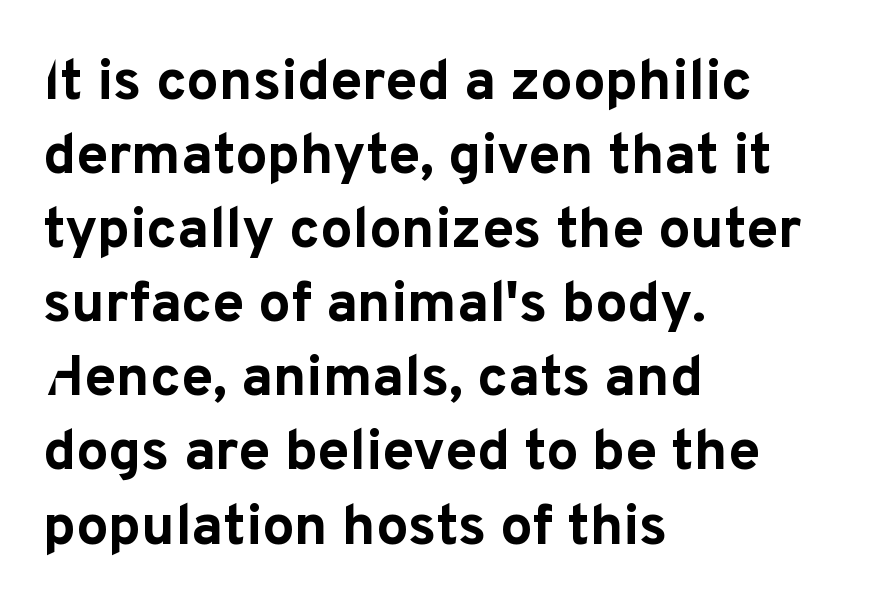
Q: Is the text bold? A: Yes.
Q: Is the text italic (slanted)? A: No, it is upright.
Q: Is the typeface a serif or a sans-serif typeface? A: Sans-serif.
Q: Is the text underlined? A: No.
Q: How is the paragraph aligned? A: Left-aligned.
Q: Is the spacing between letters normal or unusually wide? A: Normal.
Q: Is the spacing between lines tight, normal or loose? A: Normal.
Q: Width (condensed, normal, or wide)? A: Normal.
Q: Stroke contrast? A: Low.
Q: x-height? A: Medium.
Q: Monospaced? A: No.
